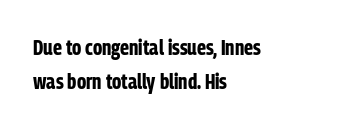
Upright lettering throughout. Just letters on the line, the space beneath them empty. The vertical gap from one line to the next is medium. Strong, thick strokes mark this as bold type. Short and long lines alike share a common starting point at left.
